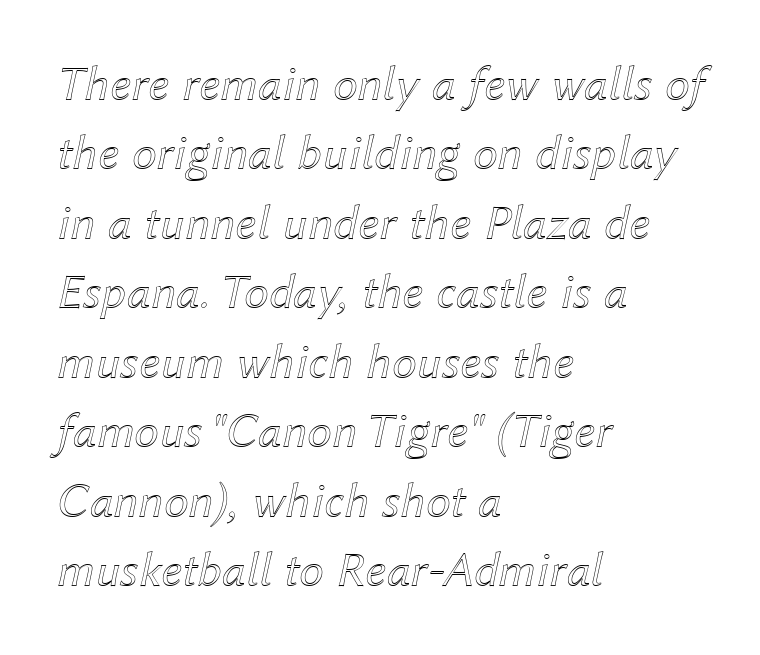
The string is rendered with underlining switched off. A typesetter would call this proportional, since set widths differ per character. These lines stack with their left ends in a neat column. Characters are canted at an angle relative to the baseline's perpendicular. Quick note: interline space is typical. Between one letter and the next there's only the usual sliver of space.
